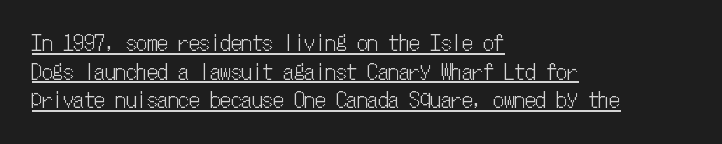
Q: Is the text italic (slanted)? A: No, it is upright.
Q: Is the text underlined? A: Yes.
Q: How is the paragraph aligned? A: Left-aligned.
Q: Is the spacing between letters normal or unusually wide? A: Normal.
Q: Is the spacing between lines tight, normal or loose? A: Normal.
